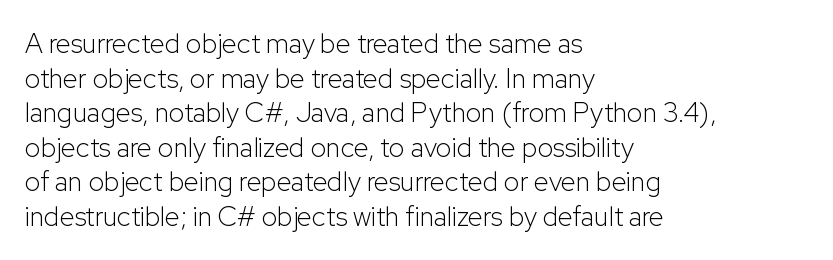
The block of text has a typical density, with ordinary space between rows. Which margin do the lines hug? The left one — the right edge is uneven. The space directly below the letters is spotless. This is the regular roman posture of the typeface. Does extra space separate the letters? No, they use regular spacing.
